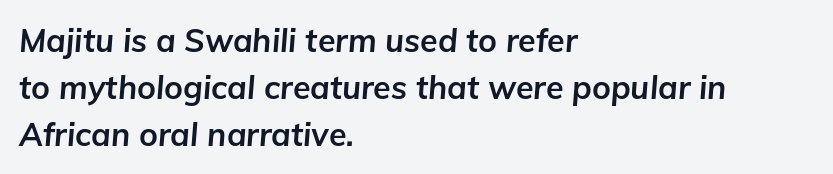
{"italic": "yes", "lean": "right", "slant_degrees": 5, "bold": "yes", "weight": "bold", "width": "normal", "stroke_contrast": "low", "x_height": "medium", "monospaced": "no", "underline": "no", "align": "left", "line_spacing": "normal", "line_spacing_ratio": 1.47, "letter_spacing": "normal", "letter_spacing_em": 0.0, "glyph_px": 32}
